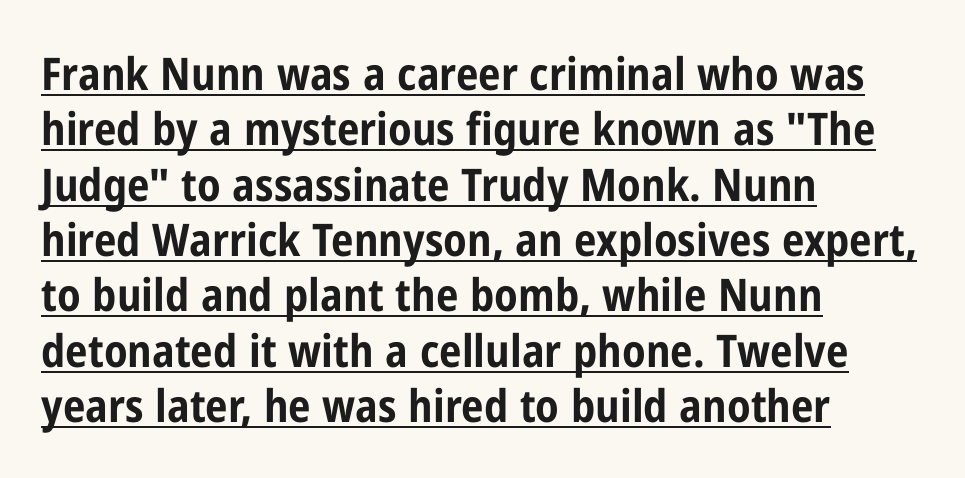
{"serif": "no", "italic": "no", "bold": "yes", "weight": "bold", "width": "condensed", "stroke_contrast": "low", "x_height": "medium", "monospaced": "no", "underline": "yes", "align": "left", "line_spacing_ratio": 1.23, "letter_spacing": "normal", "letter_spacing_em": 0.0, "glyph_px": 45}
